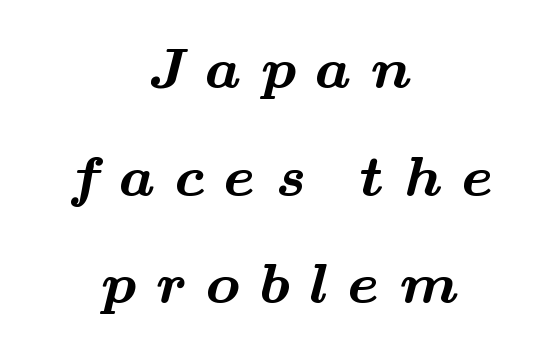
This rendering employs a face with finishing strokes, i.e., a serif. Does extra space separate the letters? Yes, quite a lot of it. The typesetter chose a symmetrical, centered arrangement here. The characters look thick and weighty, a clear bold. Each letter keeps its own natural width here, so spacing adapts to shape.
